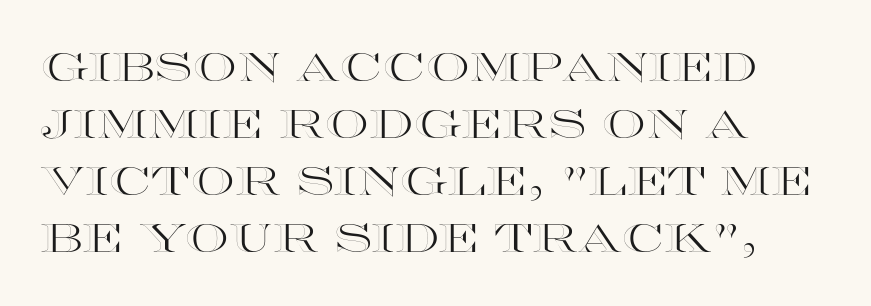
{"italic": "no", "width": "wide", "x_height": "large", "monospaced": "no", "underline": "no", "align": "left", "line_spacing": "normal", "line_spacing_ratio": 1.46, "letter_spacing": "normal", "letter_spacing_em": 0.0, "glyph_px": 39}
